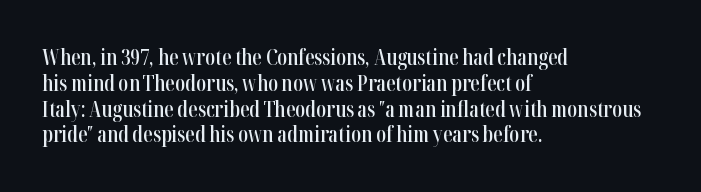
{"italic": "no", "bold": "semi", "underline": "no", "align": "left", "line_spacing_ratio": 1.23, "letter_spacing": "normal", "letter_spacing_em": 0.0, "glyph_px": 21}
